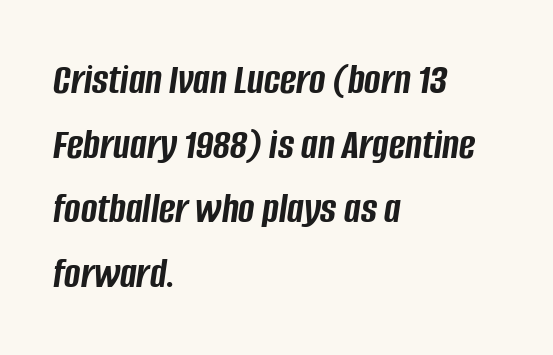
Q: Is the text bold? A: Yes.
Q: Is the text italic (slanted)? A: Yes, it leans right by about 8 degrees.
Q: Is the text underlined? A: No.
Q: How is the paragraph aligned? A: Left-aligned.
Q: Is the spacing between letters normal or unusually wide? A: Normal.
Q: Is the spacing between lines tight, normal or loose? A: Normal.
Q: Width (condensed, normal, or wide)? A: Condensed.
Q: Stroke contrast? A: Low.
Q: x-height? A: Large.
Q: Monospaced? A: No.
